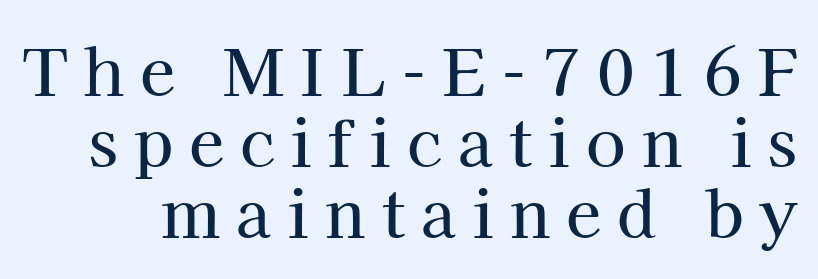
The image shows 64 px serif type, upright; set tight line spacing (1.11x), unusually wide letter spacing (+0.25 em), not underlined; high stroke contrast and a medium x-height.
